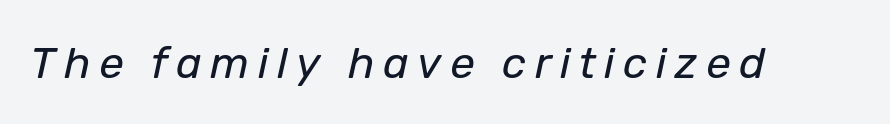
Q: Is the text bold? A: No.
Q: Is the text italic (slanted)? A: Yes, it leans right by about 12 degrees.
Q: Is the text underlined? A: No.
Q: Width (condensed, normal, or wide)? A: Normal.
Q: Stroke contrast? A: Low.
Q: x-height? A: Medium.
Q: Monospaced? A: No.
